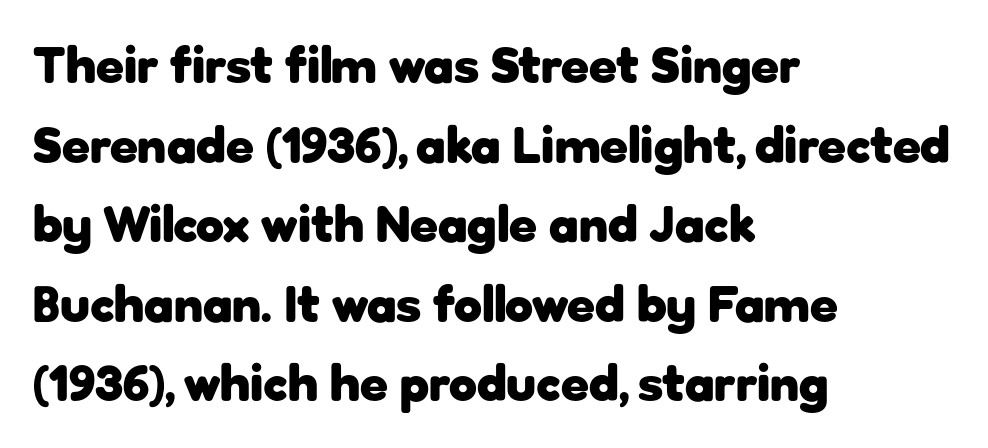
Reading down the block, your eye returns to a fixed left position each line. The passage shown stacks its lines at a standard gap. The face used here is proportionally spaced, like ordinary book or web type. Serif or sans? Sans — the stroke terminals are bare.
